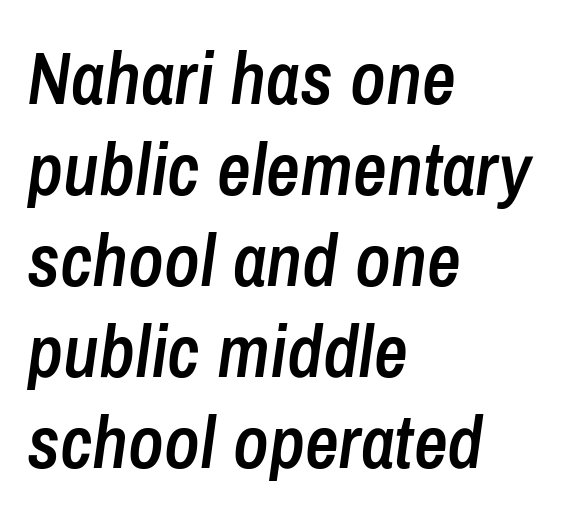
Q: Is the text bold? A: Semi-bold.
Q: Is the text italic (slanted)? A: Yes, it leans right by about 8 degrees.
Q: Is the text underlined? A: No.
Q: How is the paragraph aligned? A: Left-aligned.
Q: Is the spacing between letters normal or unusually wide? A: Normal.
Q: Width (condensed, normal, or wide)? A: Condensed.
Q: Stroke contrast? A: Low.
Q: x-height? A: Medium.
Q: Monospaced? A: No.
